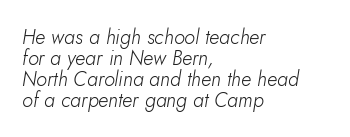
Q: Is the text bold? A: No.
Q: Is the text italic (slanted)? A: Yes, it leans right by about 5 degrees.
Q: Is the text underlined? A: No.
Q: How is the paragraph aligned? A: Left-aligned.
Q: Is the spacing between letters normal or unusually wide? A: Normal.
Q: Is the spacing between lines tight, normal or loose? A: Tight.
